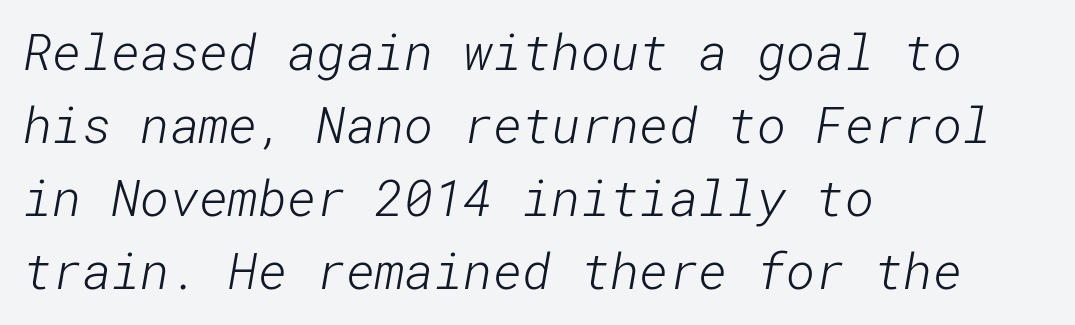
Q: Is the text bold? A: No.
Q: Is the typeface a serif or a sans-serif typeface? A: Sans-serif.
Q: Is the text underlined? A: No.
Q: How is the paragraph aligned? A: Left-aligned.
Q: Is the spacing between letters normal or unusually wide? A: Normal.
Q: Is the spacing between lines tight, normal or loose? A: Normal.
Q: Width (condensed, normal, or wide)? A: Normal.
Q: Stroke contrast? A: Low.
Q: x-height? A: Medium.
